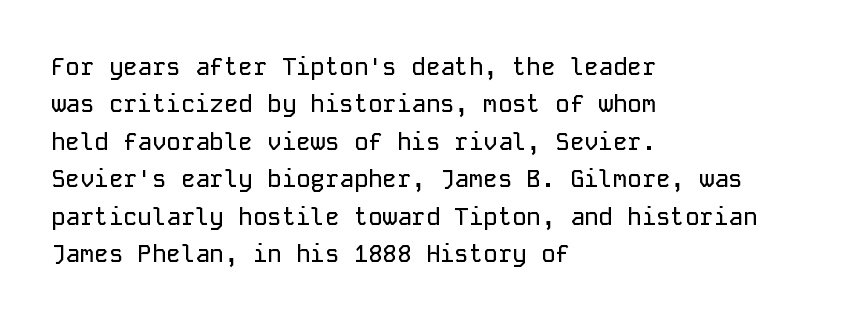
Q: Is the text italic (slanted)? A: No, it is upright.
Q: Is the text underlined? A: No.
Q: How is the paragraph aligned? A: Left-aligned.
Q: Is the spacing between letters normal or unusually wide? A: Normal.
Q: Is the spacing between lines tight, normal or loose? A: Normal.
